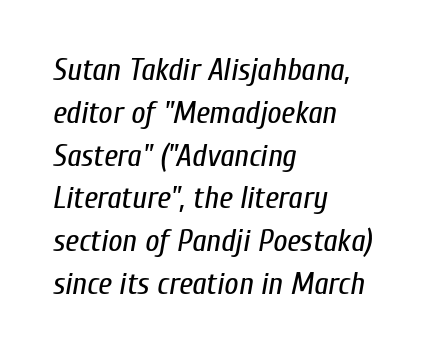
{"italic": "yes", "lean": "right", "slant_degrees": 10, "bold": "no", "weight": "regular", "width": "condensed", "stroke_contrast": "low", "x_height": "medium", "monospaced": "no", "underline": "no", "align": "left", "line_spacing": "normal", "line_spacing_ratio": 1.38, "letter_spacing": "normal", "letter_spacing_em": 0.0, "glyph_px": 31}
